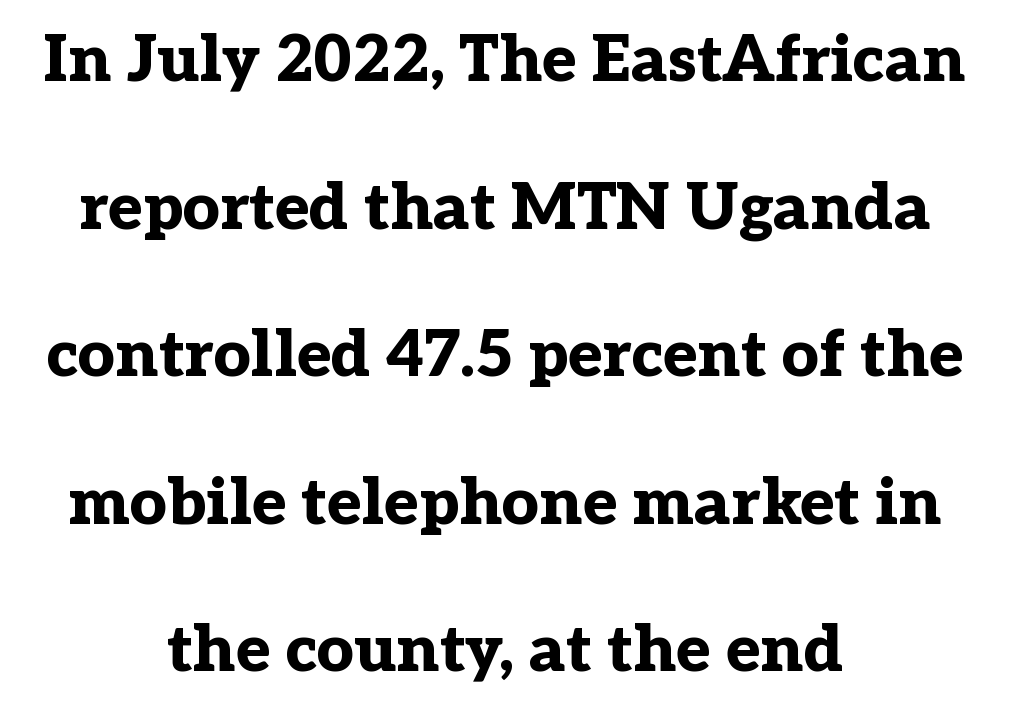
Q: Is the text bold? A: Yes.
Q: Is the text italic (slanted)? A: No, it is upright.
Q: Is the typeface a serif or a sans-serif typeface? A: Serif.
Q: Is the text underlined? A: No.
Q: How is the paragraph aligned? A: Centered.
Q: Is the spacing between letters normal or unusually wide? A: Normal.
Q: Is the spacing between lines tight, normal or loose? A: Loose.
Q: Width (condensed, normal, or wide)? A: Normal.
Q: Stroke contrast? A: Low.
Q: x-height? A: Medium.
Q: Monospaced? A: No.
